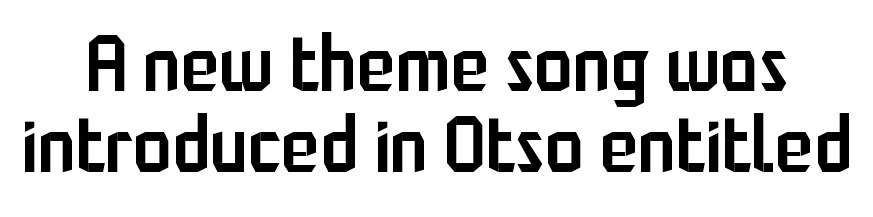
{"serif": "no", "italic": "no", "bold": "semi", "weight": "semibold", "width": "condensed", "stroke_contrast": "low", "x_height": "medium", "monospaced": "no", "underline": "no", "line_spacing": "tight", "line_spacing_ratio": 1.04, "letter_spacing": "normal", "letter_spacing_em": 0.0, "glyph_px": 78}
